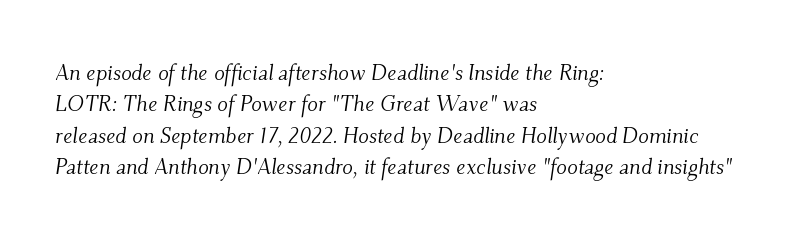
Q: Is the text bold? A: No.
Q: Is the text italic (slanted)? A: Yes, it leans right by about 9 degrees.
Q: Is the text underlined? A: No.
Q: How is the paragraph aligned? A: Left-aligned.
Q: Is the spacing between letters normal or unusually wide? A: Normal.
Q: Is the spacing between lines tight, normal or loose? A: Normal.
